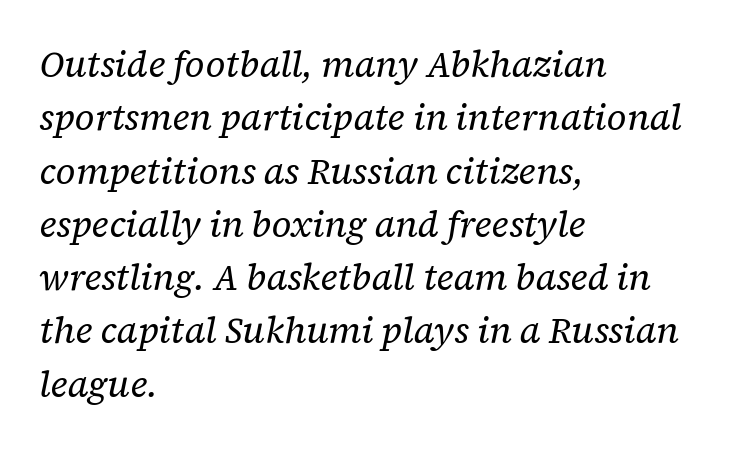
The image shows 36 px regular-weight serif type, italic (leaning right); set left-aligned, normal line spacing (1.48x), normal letter spacing, not underlined; low stroke contrast and a medium x-height.
